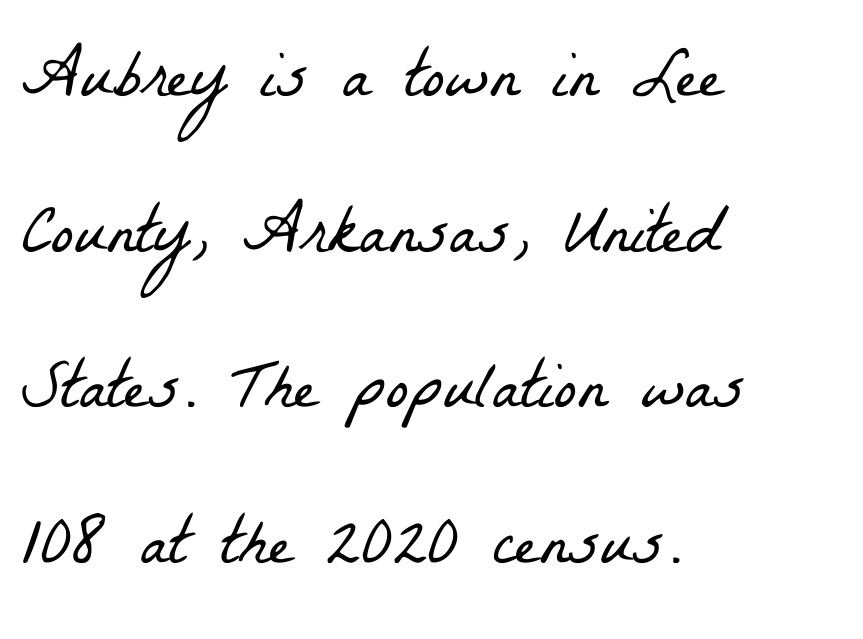
Q: Is the text bold? A: No.
Q: Is the typeface a serif or a sans-serif typeface? A: Serif.
Q: Is the text underlined? A: No.
Q: How is the paragraph aligned? A: Left-aligned.
Q: Is the spacing between letters normal or unusually wide? A: Normal.
Q: Is the spacing between lines tight, normal or loose? A: Loose.
Q: Width (condensed, normal, or wide)? A: Condensed.
Q: Stroke contrast? A: Low.
Q: x-height? A: Medium.
Q: Monospaced? A: No.
